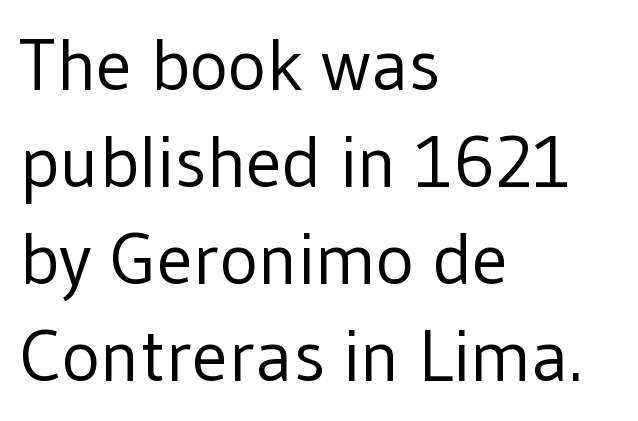
The image shows 73 px regular-weight sans-serif type, upright; set left-aligned, normal line spacing (1.33x), normal letter spacing, not underlined; low stroke contrast and a medium x-height.
